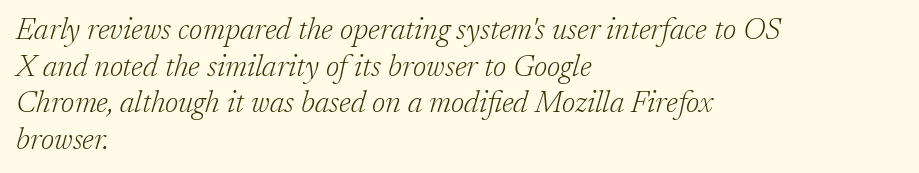
The image shows 30 px light serif type, italic (leaning right); set left-aligned, line spacing 1.22x, normal letter spacing, not underlined; low stroke contrast and a medium x-height.
